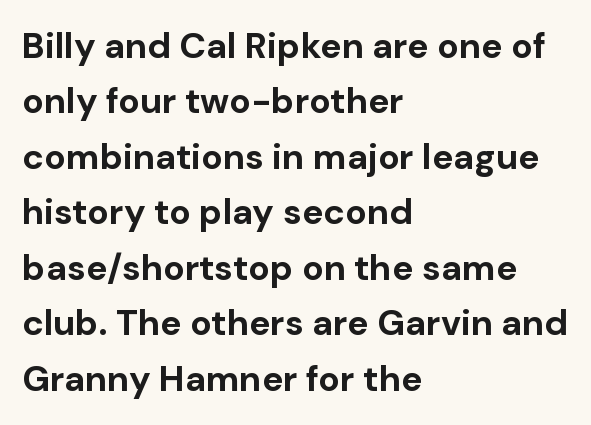
Q: Is the text bold? A: Yes.
Q: Is the text italic (slanted)? A: No, it is upright.
Q: Is the typeface a serif or a sans-serif typeface? A: Sans-serif.
Q: Is the text underlined? A: No.
Q: How is the paragraph aligned? A: Left-aligned.
Q: Is the spacing between letters normal or unusually wide? A: Normal.
Q: Is the spacing between lines tight, normal or loose? A: Normal.
Q: Width (condensed, normal, or wide)? A: Normal.
Q: Stroke contrast? A: Low.
Q: x-height? A: Medium.
Q: Monospaced? A: No.
